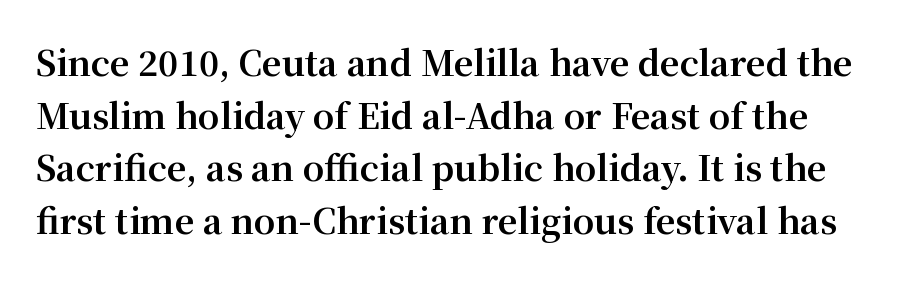
Spacing between characters is what you'd get straight out of the box. The letters stand upright; this is a roman face. Successive baselines arrive at the customary interval. Thick stems and heavy bowls — unmistakably bold.
